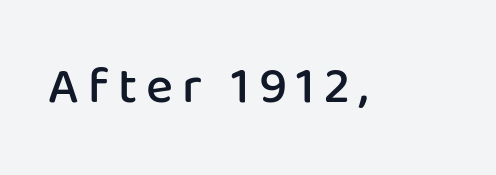
The image shows 51 px semibold sans-serif type, upright; set not underlined; low stroke contrast and a medium x-height.
